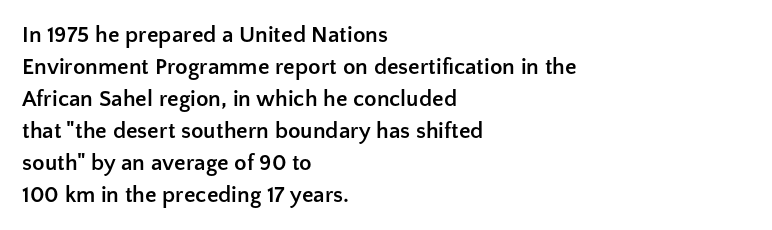
{"italic": "no", "bold": "yes", "underline": "no", "align": "left", "line_spacing": "normal", "line_spacing_ratio": 1.39, "letter_spacing": "normal", "letter_spacing_em": 0.0, "glyph_px": 23}
